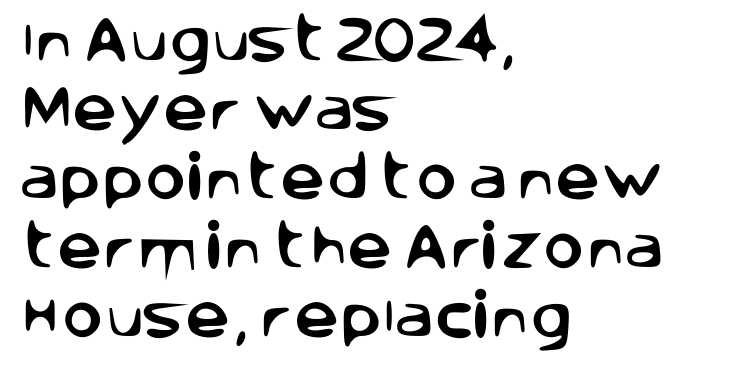
The image shows 50 px sans-serif type, upright; set left-aligned, normal line spacing (1.38x), normal letter spacing, not underlined; low stroke contrast and a large x-height.
